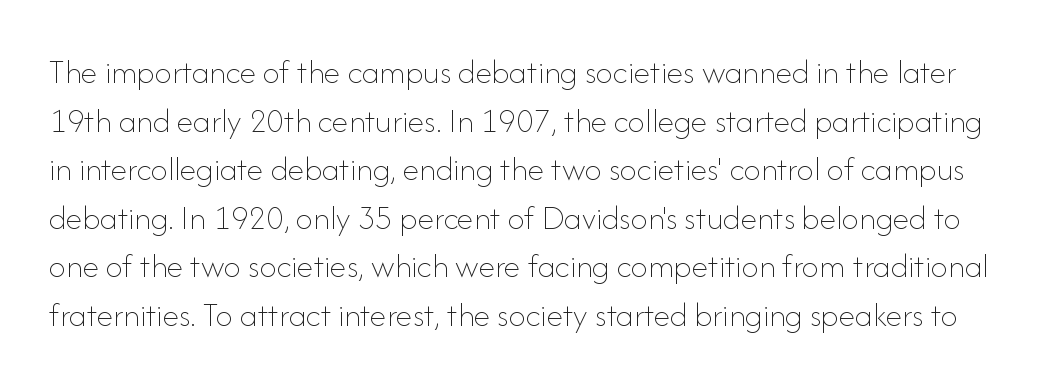
{"italic": "no", "bold": "no", "weight": "thin", "width": "normal", "stroke_contrast": "low", "x_height": "small", "monospaced": "no", "underline": "no", "line_spacing": "normal", "line_spacing_ratio": 1.43, "letter_spacing": "normal", "letter_spacing_em": 0.0, "glyph_px": 34}
